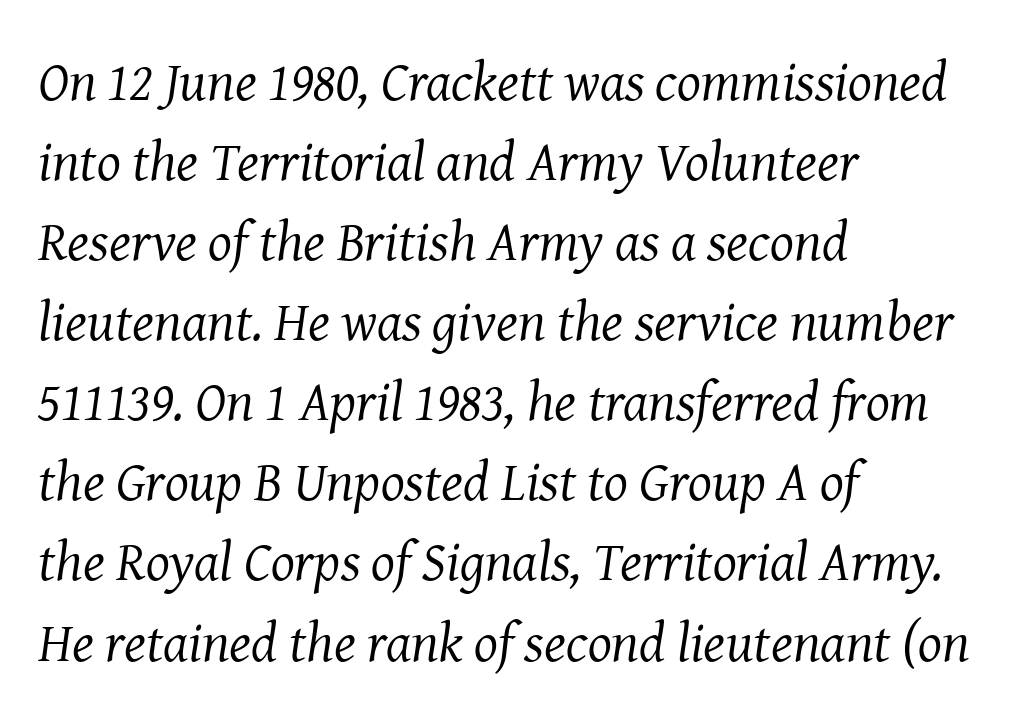
Q: Is the text bold? A: No.
Q: Is the text italic (slanted)? A: Yes, it leans right by about 8 degrees.
Q: Is the typeface a serif or a sans-serif typeface? A: Serif.
Q: Is the text underlined? A: No.
Q: How is the paragraph aligned? A: Left-aligned.
Q: Is the spacing between letters normal or unusually wide? A: Normal.
Q: Is the spacing between lines tight, normal or loose? A: Normal.
Q: Width (condensed, normal, or wide)? A: Normal.
Q: Stroke contrast? A: Medium.
Q: x-height? A: Medium.
Q: Monospaced? A: No.
